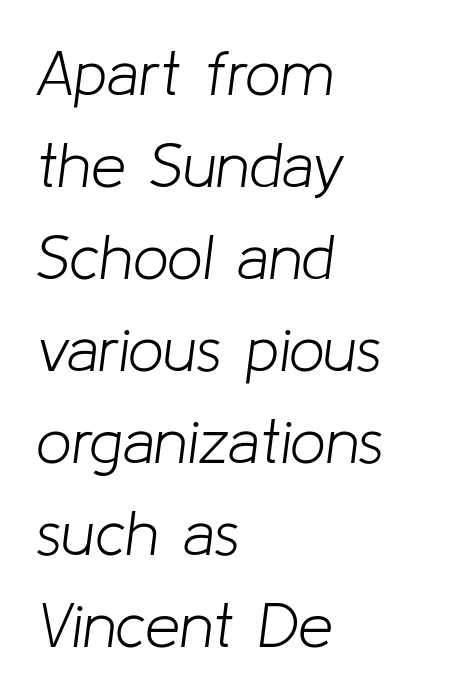
The image shows 63 px light type, italic (leaning right); set left-aligned, normal line spacing (1.46x), normal letter spacing, not underlined; low stroke contrast and a medium x-height.
